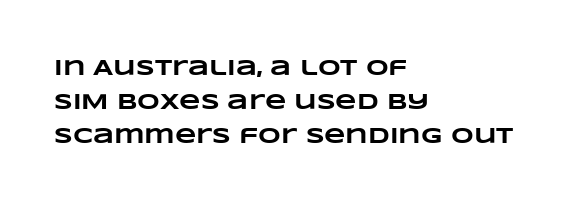
{"bold": "yes", "underline": "no", "align": "left", "line_spacing": "normal", "line_spacing_ratio": 1.55, "letter_spacing": "normal", "letter_spacing_em": 0.0, "glyph_px": 22}
